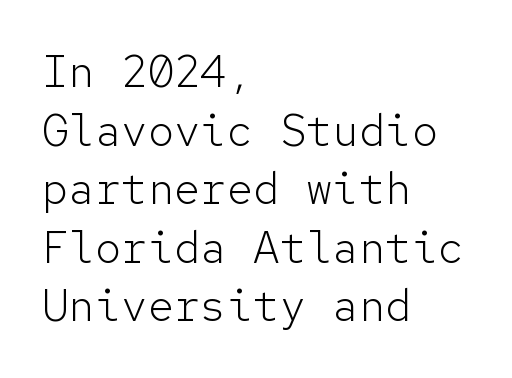
{"serif": "no", "italic": "no", "bold": "no", "weight": "light", "width": "normal", "stroke_contrast": "low", "x_height": "medium", "monospaced": "yes", "underline": "no", "align": "left", "line_spacing": "normal", "line_spacing_ratio": 1.33, "letter_spacing": "normal", "letter_spacing_em": 0.0, "glyph_px": 44}
